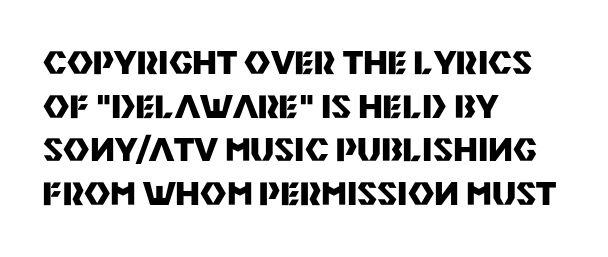
Q: Is the text bold? A: Yes.
Q: Is the text italic (slanted)? A: No, it is upright.
Q: Is the typeface a serif or a sans-serif typeface? A: Sans-serif.
Q: Is the text underlined? A: No.
Q: How is the paragraph aligned? A: Left-aligned.
Q: Is the spacing between letters normal or unusually wide? A: Normal.
Q: Is the spacing between lines tight, normal or loose? A: Normal.
Q: Width (condensed, normal, or wide)? A: Normal.
Q: Stroke contrast? A: Medium.
Q: x-height? A: Large.
Q: Monospaced? A: No.
